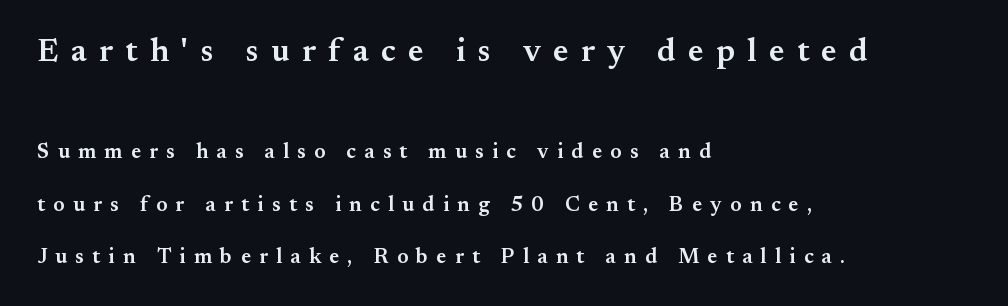
{"serif": "yes", "italic": "no", "bold": "semi", "weight": "semibold", "width": "normal", "stroke_contrast": "medium", "x_height": "small", "monospaced": "no", "underline": "no", "align": "left", "line_spacing": "loose", "line_spacing_ratio": 2.49, "letter_spacing": "wide", "letter_spacing_em": 0.39, "larger_block": "first", "size_ratio": 1.52, "glyph_px": 32}
